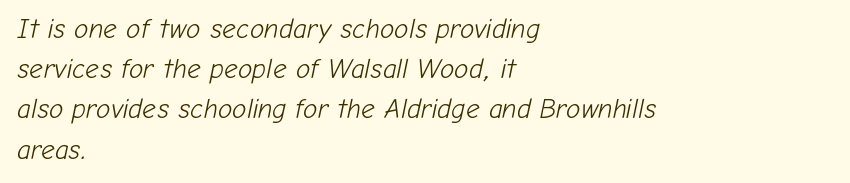
The image shows 27 px text type, italic (leaning right); set left-aligned, normal line spacing (1.49x), normal letter spacing, not underlined.
